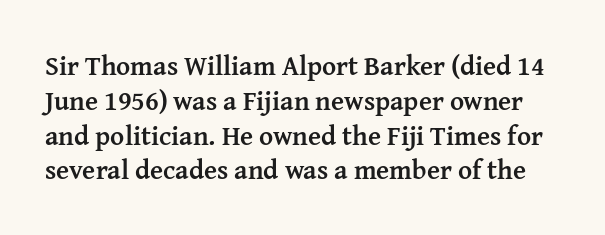
Q: Is the text bold? A: Yes.
Q: Is the text italic (slanted)? A: No, it is upright.
Q: Is the text underlined? A: No.
Q: Is the spacing between letters normal or unusually wide? A: Normal.
Q: Is the spacing between lines tight, normal or loose? A: Normal.
